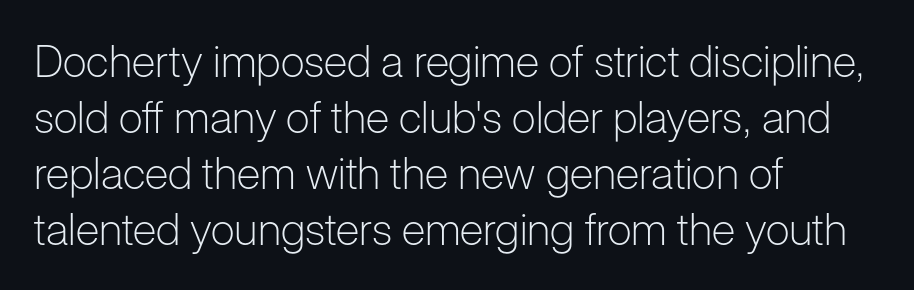
The image shows 44 px light sans-serif type, upright; set left-aligned, normal line spacing (1.27x), normal letter spacing, not underlined; low stroke contrast and a medium x-height.
